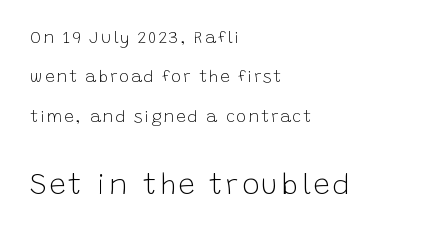
The image shows 29 px light sans-serif type, upright; set left-aligned, loose line spacing (2.32x), not underlined; the second (bottom) block is 1.71x larger; low stroke contrast and a large x-height.
